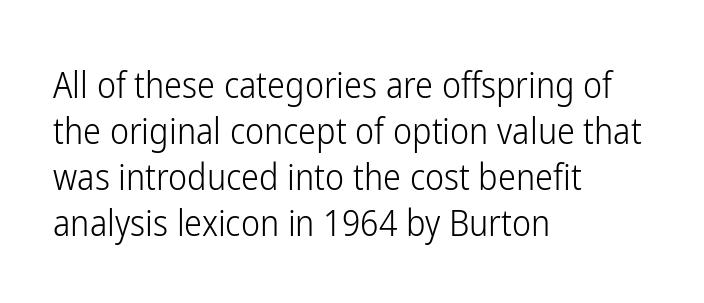
The image shows 36 px light, condensed sans-serif type, upright; set left-aligned, normal line spacing (1.28x), normal letter spacing, not underlined; low stroke contrast and a medium x-height.
